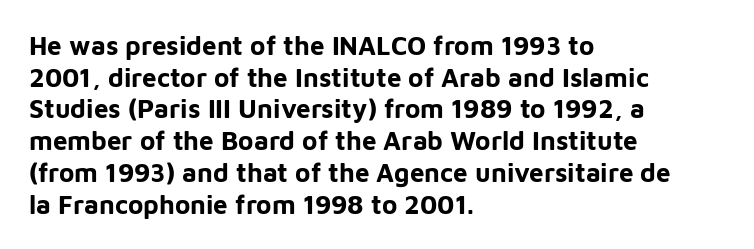
The image shows 26 px bold type, upright; set left-aligned, line spacing 1.22x, normal letter spacing, not underlined.
